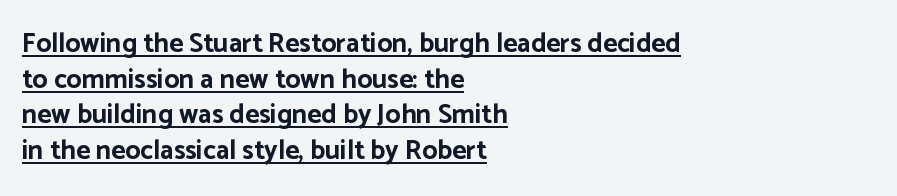
Q: Is the text bold? A: Yes.
Q: Is the text italic (slanted)? A: No, it is upright.
Q: Is the text underlined? A: Yes.
Q: How is the paragraph aligned? A: Left-aligned.
Q: Is the spacing between letters normal or unusually wide? A: Normal.
Q: Is the spacing between lines tight, normal or loose? A: Normal.
